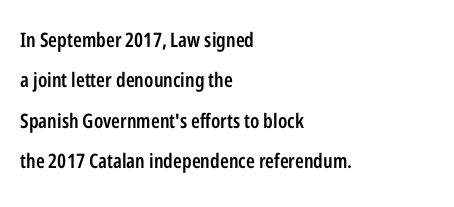
Q: Is the text bold? A: Semi-bold.
Q: Is the text italic (slanted)? A: No, it is upright.
Q: Is the text underlined? A: No.
Q: How is the paragraph aligned? A: Left-aligned.
Q: Is the spacing between letters normal or unusually wide? A: Normal.
Q: Is the spacing between lines tight, normal or loose? A: Loose.
